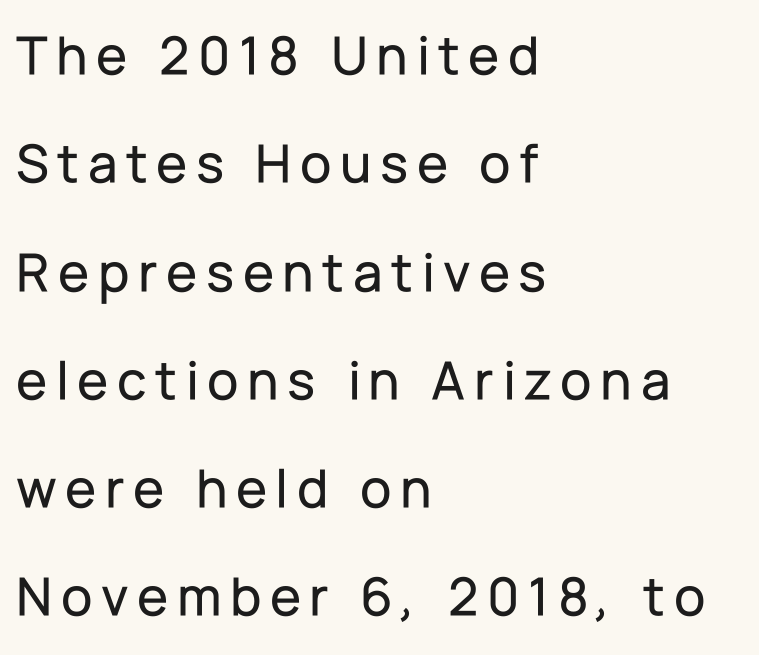
The image shows 57 px sans-serif type, upright; set left-aligned, loose line spacing (1.9x), not underlined; low stroke contrast and a medium x-height.
